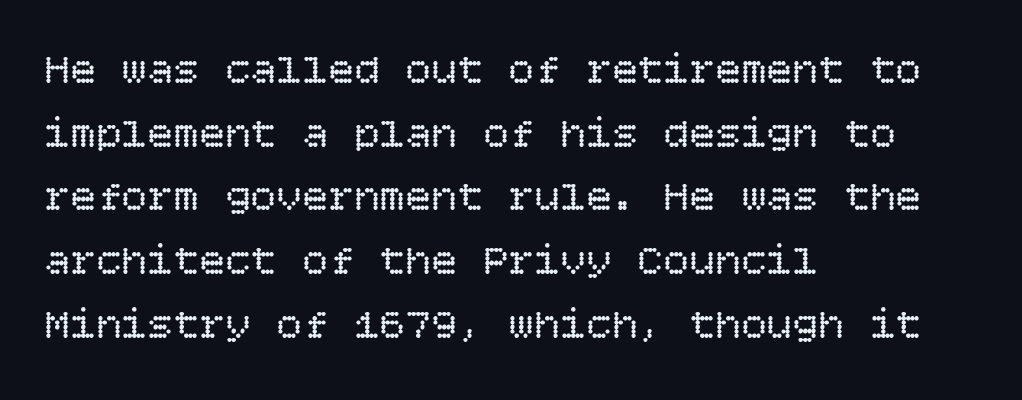
The image shows 43 px regular-weight type, upright; set left-aligned, normal line spacing (1.48x), normal letter spacing, not underlined; low stroke contrast and a large x-height.
